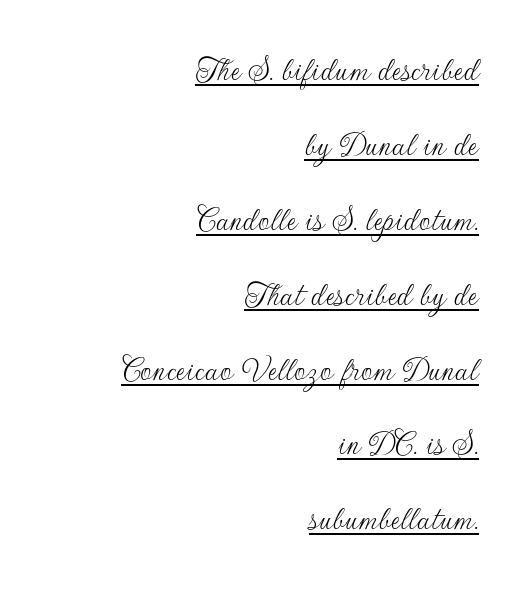
The image shows 36 px thin sans-serif type; set right-aligned, loose line spacing (2.08x), normal letter spacing, underlined; low stroke contrast and a small x-height.
